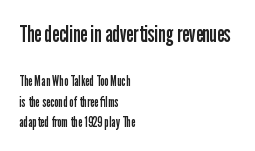
Q: Is the text bold? A: No.
Q: Is the text italic (slanted)? A: No, it is upright.
Q: Is the text underlined? A: No.
Q: How is the paragraph aligned? A: Left-aligned.
Q: Is the spacing between letters normal or unusually wide? A: Normal.
Q: Is the spacing between lines tight, normal or loose? A: Normal.
Q: Which block of text is set in a larger size, the first (top) or the second (bottom)? A: The first (top) one.
